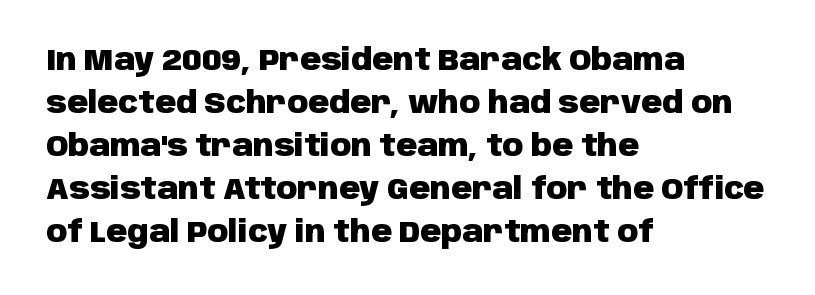
Q: Is the text bold? A: Yes.
Q: Is the text italic (slanted)? A: No, it is upright.
Q: Is the typeface a serif or a sans-serif typeface? A: Sans-serif.
Q: Is the text underlined? A: No.
Q: How is the paragraph aligned? A: Left-aligned.
Q: Is the spacing between letters normal or unusually wide? A: Normal.
Q: Is the spacing between lines tight, normal or loose? A: Normal.
Q: Width (condensed, normal, or wide)? A: Normal.
Q: Stroke contrast? A: Low.
Q: x-height? A: Large.
Q: Monospaced? A: No.
